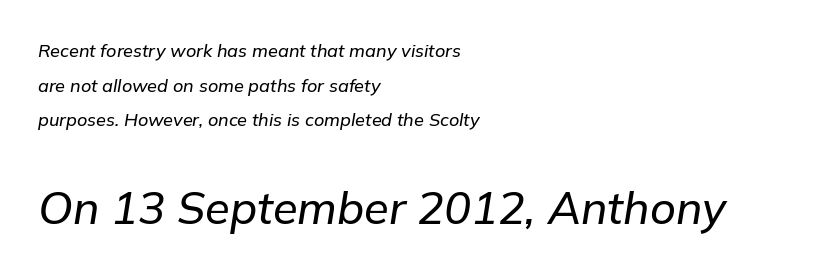
{"italic": "yes", "lean": "right", "slant_degrees": 9, "width": "normal", "stroke_contrast": "low", "x_height": "medium", "monospaced": "no", "underline": "no", "align": "left", "line_spacing": "loose", "line_spacing_ratio": 1.93, "letter_spacing": "normal", "letter_spacing_em": 0.0, "larger_block": "second", "size_ratio": 2.5, "glyph_px": 45}
